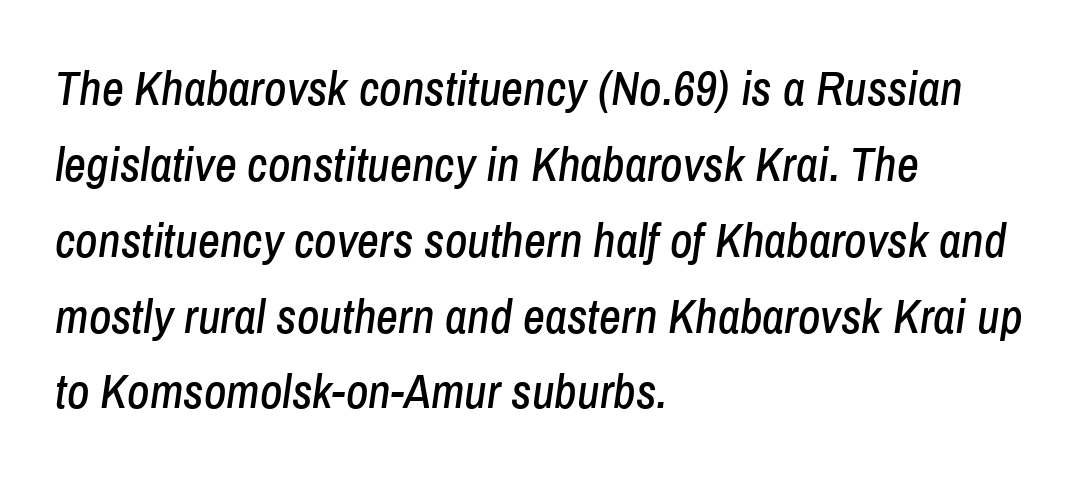
The image shows 48 px condensed type, italic (leaning right); set left-aligned, normal line spacing (1.58x), normal letter spacing, not underlined; low stroke contrast and a medium x-height.
